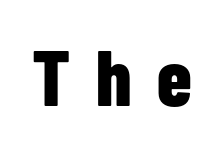
Strong, thick strokes mark this as bold type. Regarding serifs, this sample does without them. The type is letterspaced generously, with wide tracking. Every stem runs plumb, perpendicular to the baseline.
